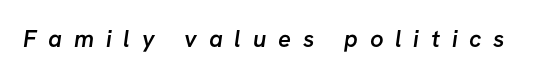
Semibold letterforms, between regular and bold. Students, note that the glyphs here are deliberately spaced far apart. Type without underlining.
